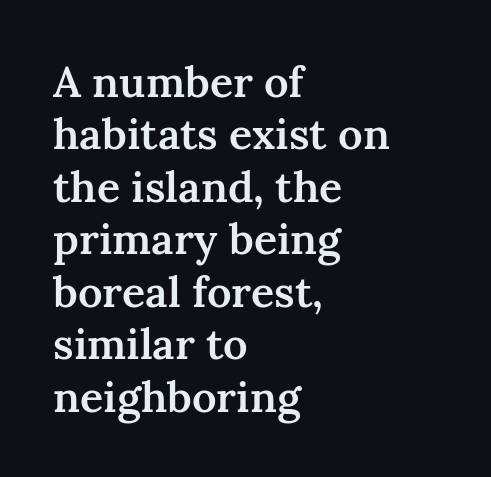
The face used here is a semibold: visibly heavier than regular, lighter than bold. Are there feet on the stems? There are — it's a serif. The rendering uses natural spacing where letterforms have individual widths. The tracking reads as untouched default to a designer's eye. The rag falls on the right side of this text block.
